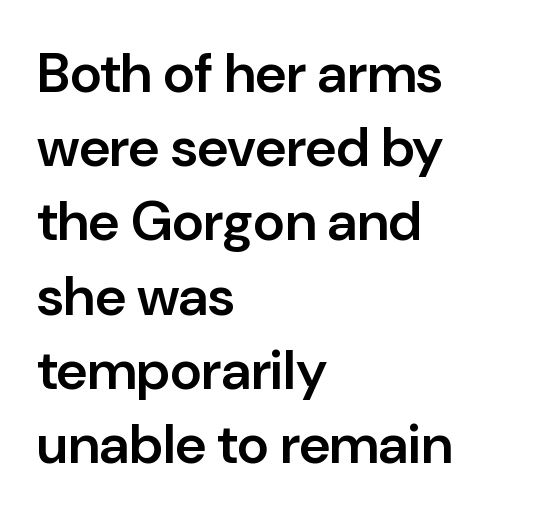
Q: Is the text bold? A: Semi-bold.
Q: Is the text italic (slanted)? A: No, it is upright.
Q: Is the typeface a serif or a sans-serif typeface? A: Sans-serif.
Q: Is the text underlined? A: No.
Q: How is the paragraph aligned? A: Left-aligned.
Q: Is the spacing between letters normal or unusually wide? A: Normal.
Q: Is the spacing between lines tight, normal or loose? A: Normal.
Q: Width (condensed, normal, or wide)? A: Normal.
Q: Stroke contrast? A: Low.
Q: x-height? A: Medium.
Q: Monospaced? A: No.
